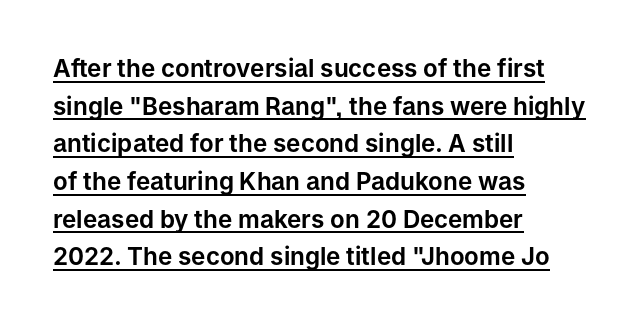
The image shows 24 px text type, upright; set left-aligned, normal line spacing (1.57x), normal letter spacing, underlined.
